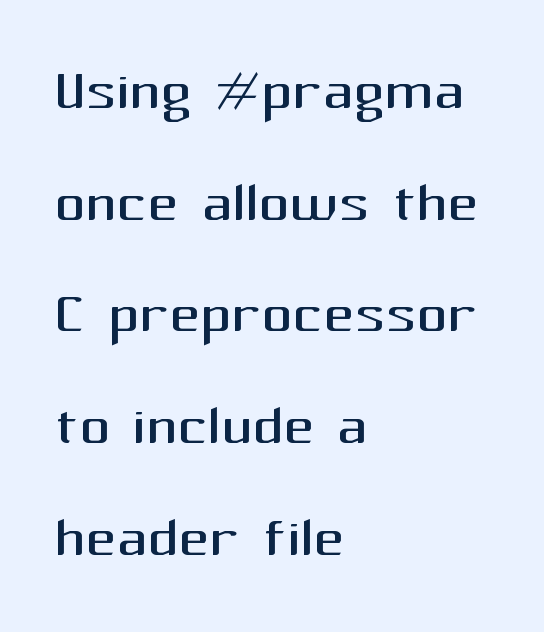
Letterform terminals end flat and unadorned throughout the passage. Students, observe: this is what conventionally led text looks like. The strokes carry an ordinary text weight at most. One-word summary of the alignment: left.
